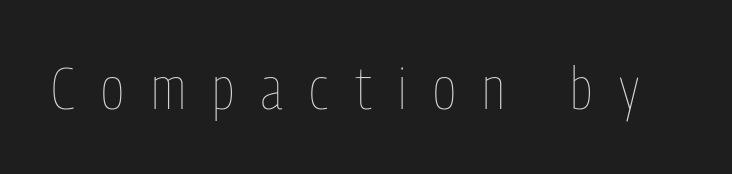
Weight: regular or lighter. Think of a printed novel: that variable character pitch is what you see here. The zone under the glyphs is completely vacant. This sample uses an upright cut, with every glyph sitting square on the baseline. Compared with typical body copy, the letter spacing here is much looser.
